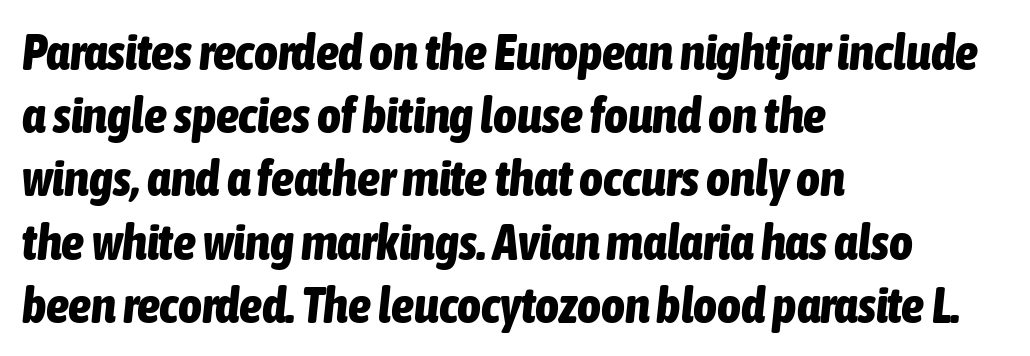
{"italic": "yes", "lean": "right", "slant_degrees": 6, "bold": "yes", "weight": "bold", "width": "condensed", "stroke_contrast": "low", "x_height": "medium", "monospaced": "no", "underline": "no", "align": "left", "line_spacing_ratio": 1.24, "letter_spacing": "normal", "letter_spacing_em": 0.0, "glyph_px": 51}
